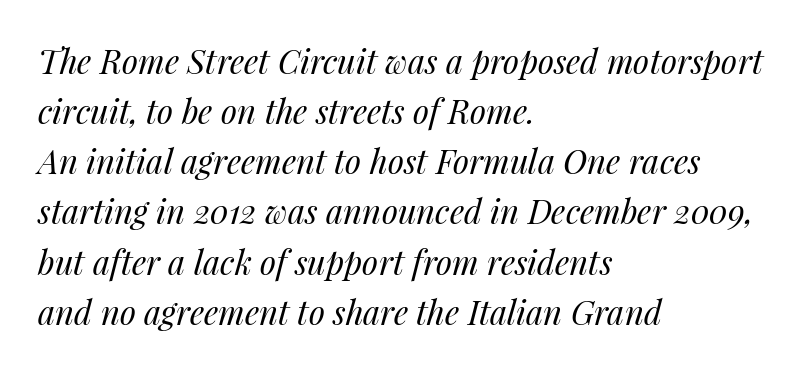
Evenly set lines give the paragraph a standard silhouette. Compared with typical body copy, the letter spacing here is the same. Does the lettering tilt? It does — this is italic. No chunkiness to these letters — they're not bold.
